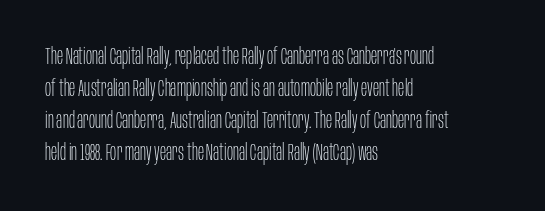
Caption: standard tracking, unaltered. Does the leading feel generous? No, just average. The lines are quadded left. Check the space under the baseline: it is left empty.
